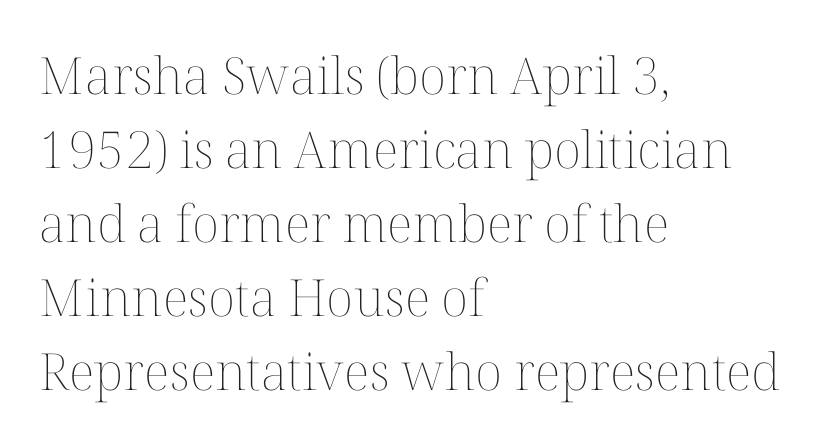
{"italic": "no", "bold": "no", "weight": "thin", "width": "normal", "stroke_contrast": "medium", "x_height": "medium", "monospaced": "no", "underline": "no", "align": "left", "line_spacing": "normal", "line_spacing_ratio": 1.45, "letter_spacing": "normal", "letter_spacing_em": 0.0, "glyph_px": 51}
